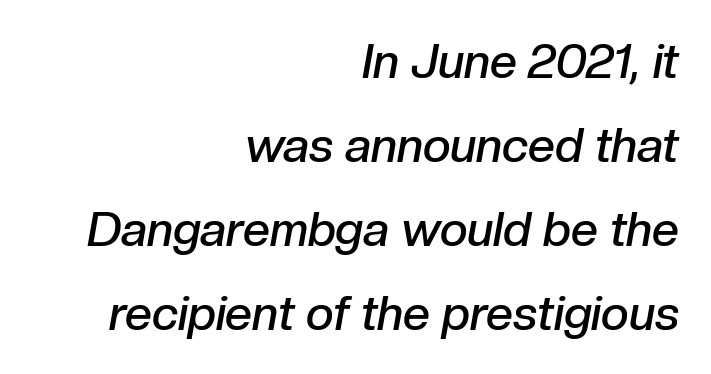
{"italic": "yes", "lean": "right", "slant_degrees": 10, "bold": "semi", "weight": "semibold", "width": "normal", "stroke_contrast": "low", "x_height": "medium", "monospaced": "no", "underline": "no", "align": "right", "line_spacing_ratio": 1.75, "letter_spacing": "normal", "letter_spacing_em": 0.0, "glyph_px": 48}
